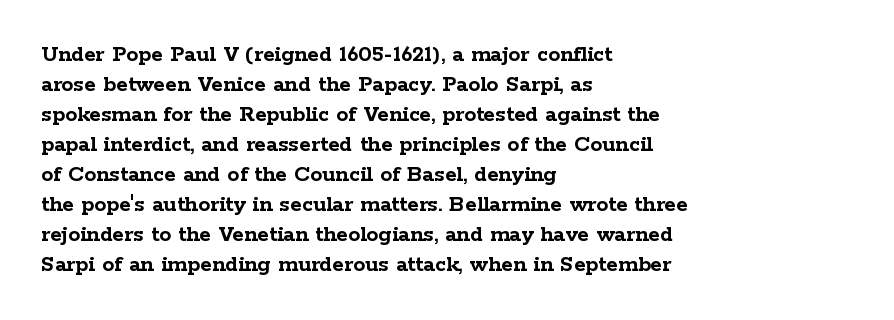
Q: Is the text bold? A: Yes.
Q: Is the text italic (slanted)? A: No, it is upright.
Q: Is the text underlined? A: No.
Q: How is the paragraph aligned? A: Left-aligned.
Q: Is the spacing between letters normal or unusually wide? A: Normal.
Q: Is the spacing between lines tight, normal or loose? A: Normal.
